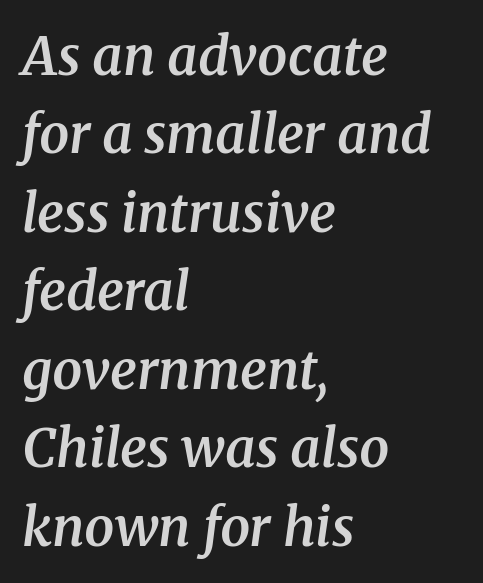
Q: Is the text bold? A: Semi-bold.
Q: Is the text italic (slanted)? A: Yes, it leans right by about 8 degrees.
Q: Is the typeface a serif or a sans-serif typeface? A: Serif.
Q: Is the text underlined? A: No.
Q: How is the paragraph aligned? A: Left-aligned.
Q: Is the spacing between letters normal or unusually wide? A: Normal.
Q: Is the spacing between lines tight, normal or loose? A: Normal.
Q: Width (condensed, normal, or wide)? A: Normal.
Q: Stroke contrast? A: Medium.
Q: x-height? A: Medium.
Q: Monospaced? A: No.
